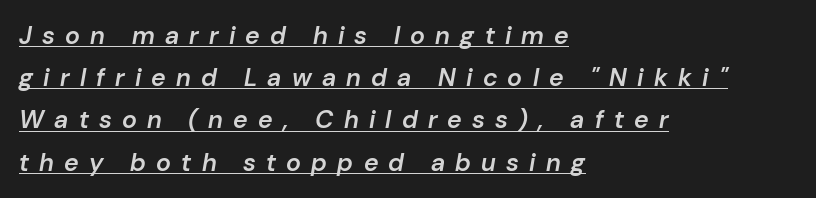
Q: Is the text bold? A: Semi-bold.
Q: Is the text italic (slanted)? A: Yes, it leans right by about 10 degrees.
Q: Is the text underlined? A: Yes.
Q: How is the paragraph aligned? A: Left-aligned.
Q: Is the spacing between letters normal or unusually wide? A: Unusually wide.
Q: Is the spacing between lines tight, normal or loose? A: Normal.
